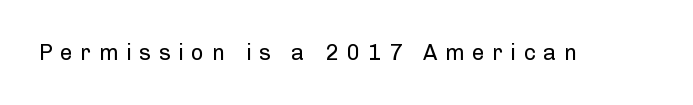
The image shows 22 px text type, upright; set unusually wide letter spacing (+0.35 em), not underlined.
